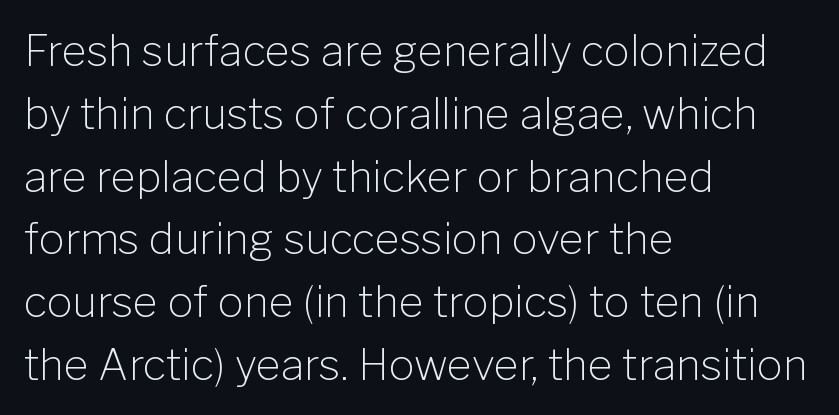
The image shows 43 px light sans-serif type, upright; set left-aligned, normal line spacing (1.46x), normal letter spacing, not underlined; low stroke contrast and a medium x-height.
